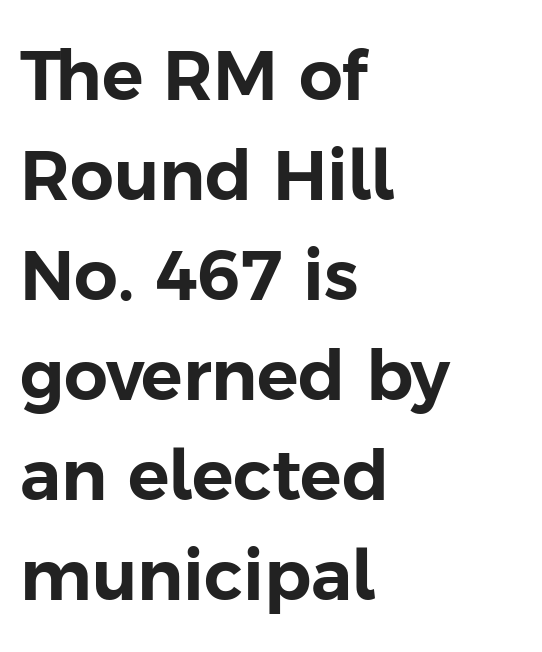
Leading matches the norm, producing a regular column. The face used here is proportionally spaced, like ordinary book or web type. The designer went with a sans here, leaving each stem footless. The letterforms sit shoulder to shoulder at normal distance. Is the block centered? No — it sits flush against the left margin. Unmarked baselines from the first word to the last.
